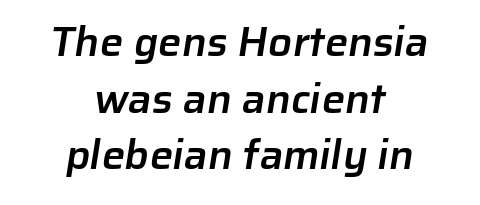
This rendering leaves character spacing at its baseline value. Leftover space on each line is divided equally before and after the words. The designer left line spacing at the default. Character widths vary here, with narrow letters taking less room than wide ones. Nothing sits at the stroke ends, so this counts as sans-serif.
